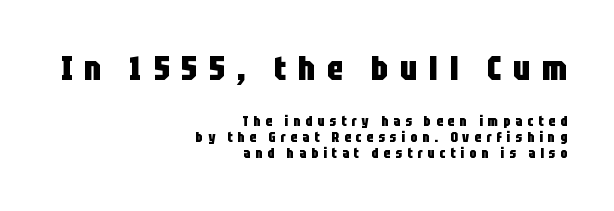
Q: Is the text bold? A: Yes.
Q: Is the text italic (slanted)? A: No, it is upright.
Q: Is the typeface a serif or a sans-serif typeface? A: Sans-serif.
Q: Is the text underlined? A: No.
Q: How is the paragraph aligned? A: Right-aligned.
Q: Is the spacing between letters normal or unusually wide? A: Unusually wide.
Q: Which block of text is set in a larger size, the first (top) or the second (bottom)? A: The first (top) one.
Q: Width (condensed, normal, or wide)? A: Condensed.
Q: Stroke contrast? A: Low.
Q: x-height? A: Large.
Q: Monospaced? A: No.
